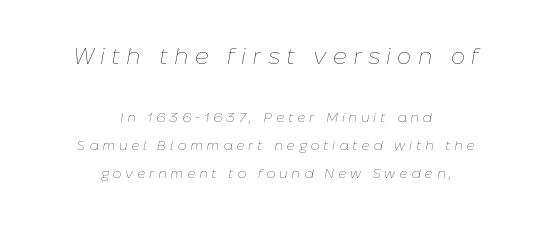
{"italic": "yes", "lean": "right", "slant_degrees": 10, "bold": "no", "underline": "no", "align": "center", "line_spacing": "loose", "line_spacing_ratio": 1.99, "letter_spacing": "wide", "letter_spacing_em": 0.27, "larger_block": "first", "size_ratio": 1.64, "glyph_px": 23}
